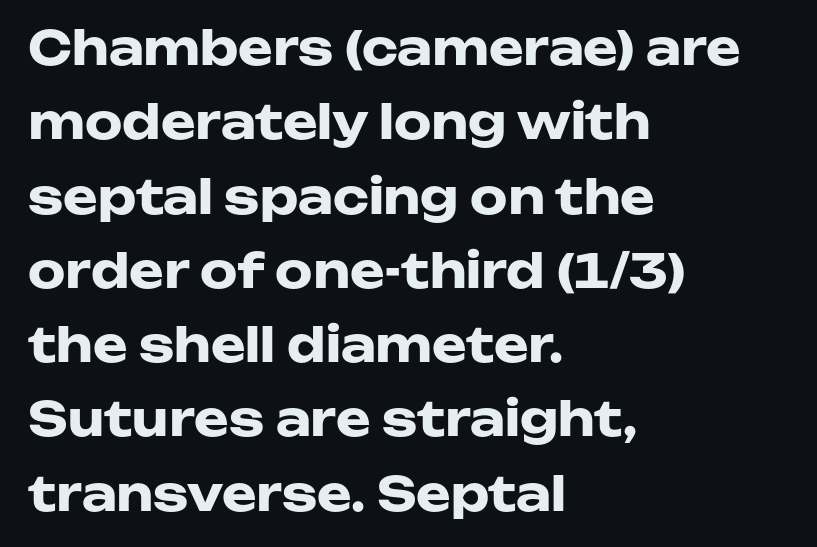
{"serif": "no", "italic": "no", "bold": "yes", "weight": "heavy", "width": "wide", "stroke_contrast": "low", "x_height": "medium", "monospaced": "no", "underline": "no", "align": "left", "line_spacing": "normal", "line_spacing_ratio": 1.58, "letter_spacing": "normal", "letter_spacing_em": 0.0, "glyph_px": 47}
